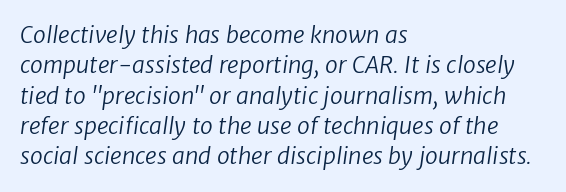
The image shows 23 px text type; set left-aligned, normal line spacing (1.32x), normal letter spacing, not underlined.
